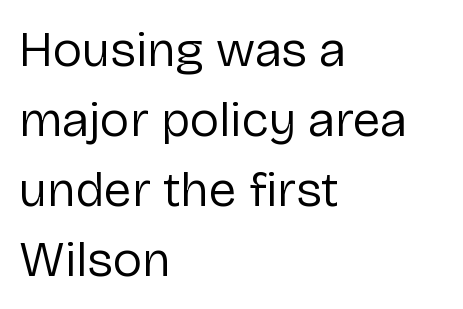
{"serif": "no", "italic": "no", "bold": "no", "weight": "regular", "width": "normal", "stroke_contrast": "low", "x_height": "medium", "monospaced": "no", "underline": "no", "align": "left", "line_spacing": "normal", "line_spacing_ratio": 1.4, "letter_spacing": "normal", "letter_spacing_em": 0.0, "glyph_px": 50}
